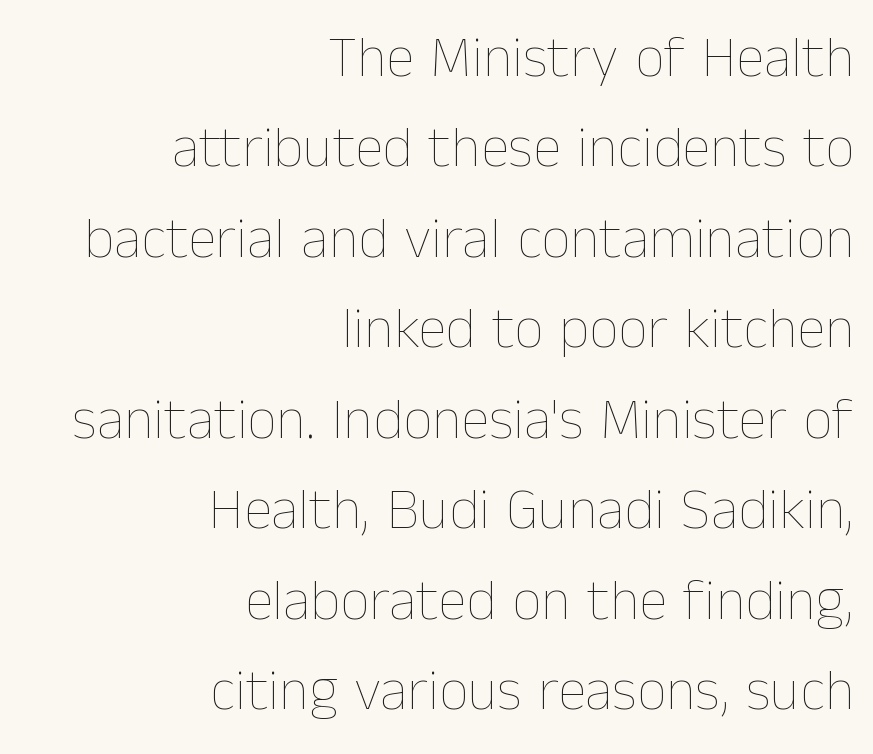
Q: Is the text bold? A: No.
Q: Is the text italic (slanted)? A: No, it is upright.
Q: Is the text underlined? A: No.
Q: How is the paragraph aligned? A: Right-aligned.
Q: Is the spacing between letters normal or unusually wide? A: Normal.
Q: Is the spacing between lines tight, normal or loose? A: Normal.
Q: Width (condensed, normal, or wide)? A: Normal.
Q: Stroke contrast? A: Low.
Q: x-height? A: Medium.
Q: Monospaced? A: No.
